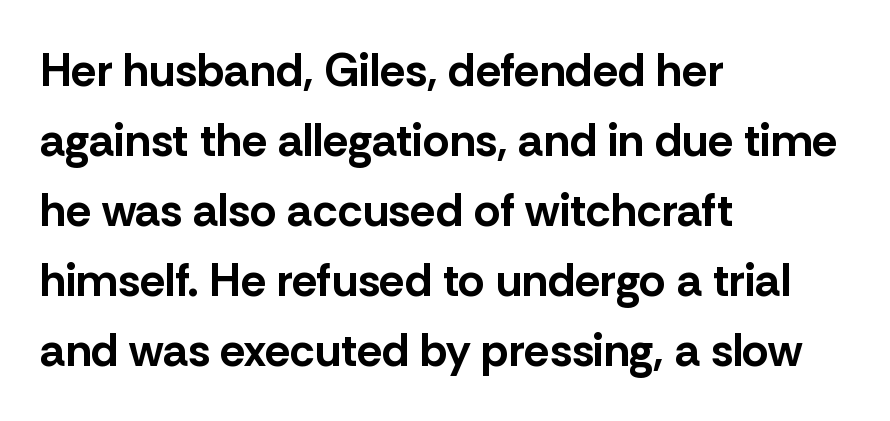
The image shows 46 px bold sans-serif type, upright; set left-aligned, normal line spacing (1.52x), normal letter spacing, not underlined; low stroke contrast and a medium x-height.
